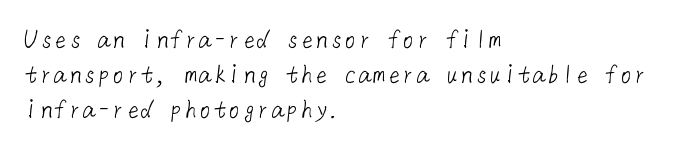
Q: Is the text bold? A: No.
Q: Is the typeface a serif or a sans-serif typeface? A: Sans-serif.
Q: Is the text underlined? A: No.
Q: How is the paragraph aligned? A: Left-aligned.
Q: Is the spacing between letters normal or unusually wide? A: Normal.
Q: Width (condensed, normal, or wide)? A: Normal.
Q: Stroke contrast? A: Low.
Q: x-height? A: Medium.
